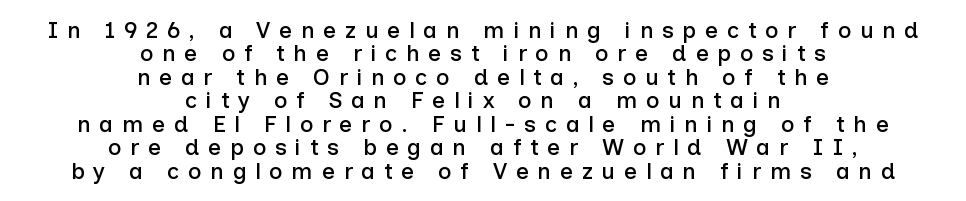
These lines huddle together more closely than default settings would place them. Display-style spreading of the glyphs; the letterfit is very open. A clean baseline with only descenders dipping below it. Italic: no, the glyphs are upright roman. Teacher's note: observe the equal gaps on both sides — that is centered alignment.
